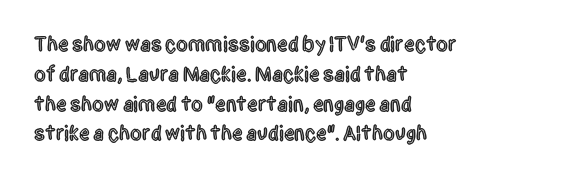
The image shows 21 px text type, upright; set left-aligned, normal line spacing (1.42x), normal letter spacing, not underlined.
